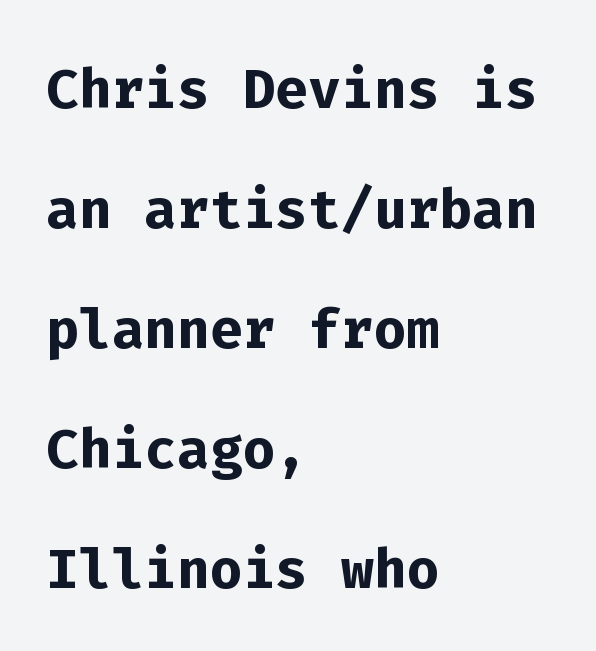
The rendering uses a moderate line-height, typical for paragraphs. Fixed-width glyphs throughout — classic coding-font behaviour. Does the copy run flush right? No — it runs flush left. Rendered with straight, roman letterforms. The gap between lines stays unmarked. Does the type have serifs? No, each stem ends abruptly.
